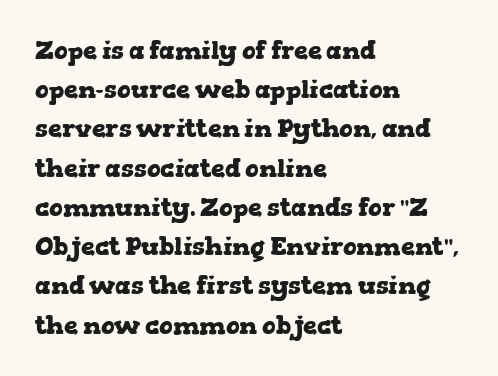
{"italic": "no", "bold": "yes", "underline": "no", "align": "left", "line_spacing": "normal", "line_spacing_ratio": 1.57, "letter_spacing": "normal", "letter_spacing_em": 0.0, "glyph_px": 25}
